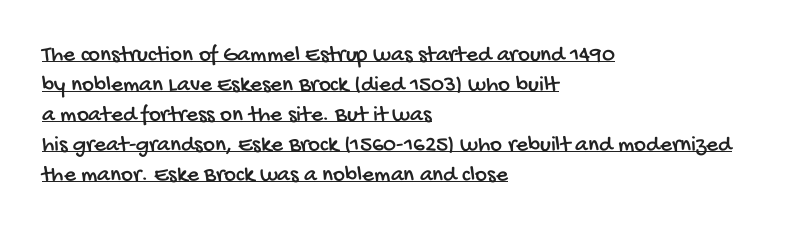
{"underline": "yes", "align": "left", "line_spacing": "normal", "line_spacing_ratio": 1.3, "letter_spacing": "normal", "letter_spacing_em": 0.0, "glyph_px": 23}
